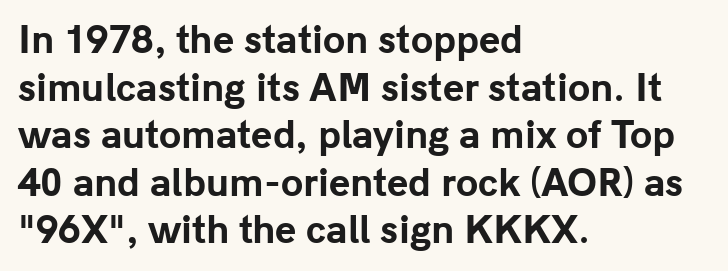
Does extra space separate the letters? No, they use regular spacing. One glance says typical: line gaps are just what's usual. A roman cut, with each character standing at attention. Look at the stroke-to-counter ratio: heavy, a bold. You could not count columns in this text — the font is proportionally spaced. A classic flush-left, rag-right setting is used for this passage.
